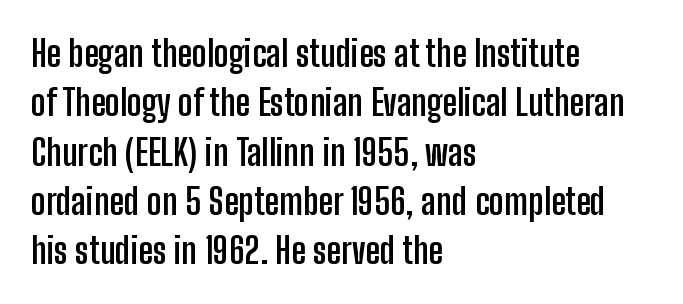
Q: Is the text bold? A: Yes.
Q: Is the text italic (slanted)? A: No, it is upright.
Q: Is the typeface a serif or a sans-serif typeface? A: Sans-serif.
Q: Is the text underlined? A: No.
Q: How is the paragraph aligned? A: Left-aligned.
Q: Is the spacing between letters normal or unusually wide? A: Normal.
Q: Is the spacing between lines tight, normal or loose? A: Normal.
Q: Width (condensed, normal, or wide)? A: Condensed.
Q: Stroke contrast? A: Low.
Q: x-height? A: Medium.
Q: Monospaced? A: No.
